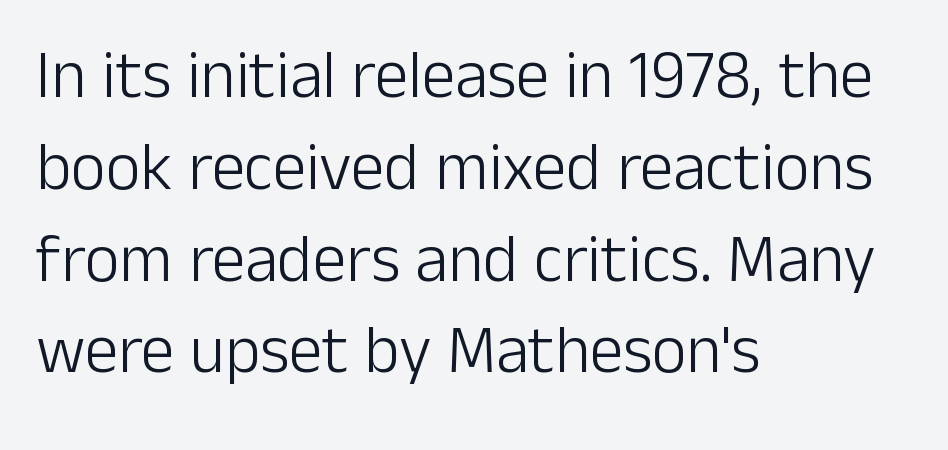
The image shows 67 px light sans-serif type, upright; set left-aligned, normal line spacing (1.37x), normal letter spacing, not underlined; low stroke contrast and a medium x-height.
